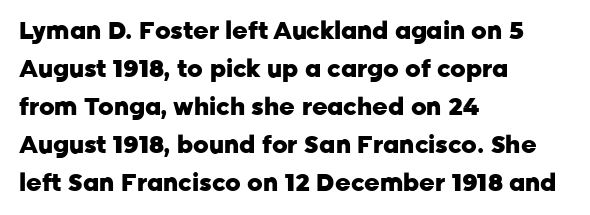
Q: Is the text bold? A: Yes.
Q: Is the text italic (slanted)? A: No, it is upright.
Q: Is the text underlined? A: No.
Q: How is the paragraph aligned? A: Left-aligned.
Q: Is the spacing between letters normal or unusually wide? A: Normal.
Q: Is the spacing between lines tight, normal or loose? A: Normal.
